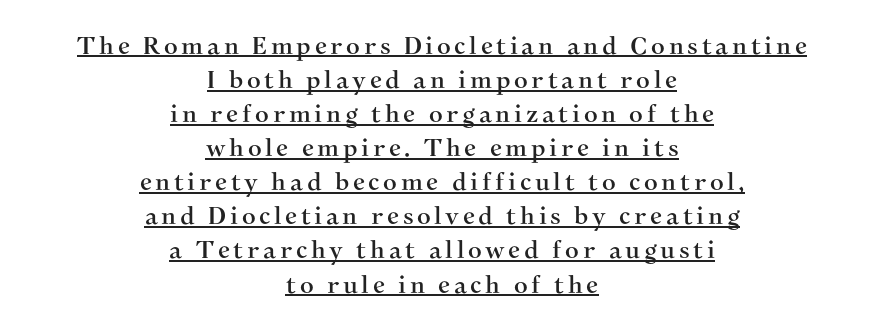
{"italic": "no", "underline": "yes", "align": "center", "line_spacing": "normal", "line_spacing_ratio": 1.42, "glyph_px": 24}
